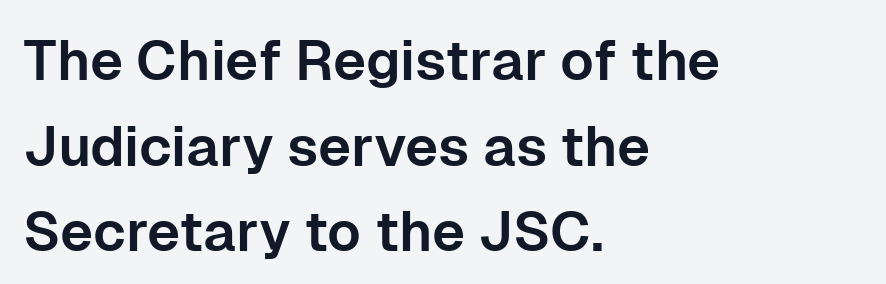
The horizontal fit of the characters is conventional and even. If you measured baseline to baseline, you'd find a middling distance. Notice how the stems are strictly vertical — no italics here. Each letter keeps its own natural width here, so spacing adapts to shape.
